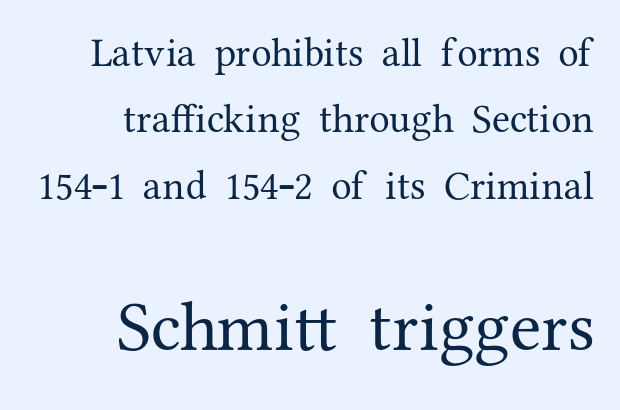
{"serif": "yes", "italic": "no", "bold": "no", "weight": "regular", "width": "normal", "stroke_contrast": "medium", "x_height": "medium", "monospaced": "no", "underline": "no", "align": "right", "line_spacing": "normal", "line_spacing_ratio": 1.62, "letter_spacing": "normal", "letter_spacing_em": 0.0, "larger_block": "second", "size_ratio": 1.73, "glyph_px": 71}
